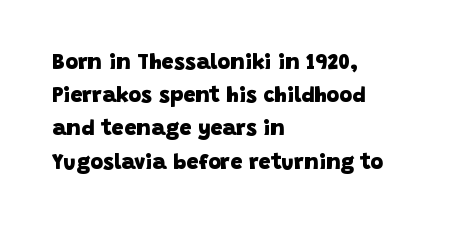
Where is the straight margin? On the left. Each row of text sits above clean, open space. Leading matches the norm, producing a regular column. The letters are bold, with thick, heavy strokes.
